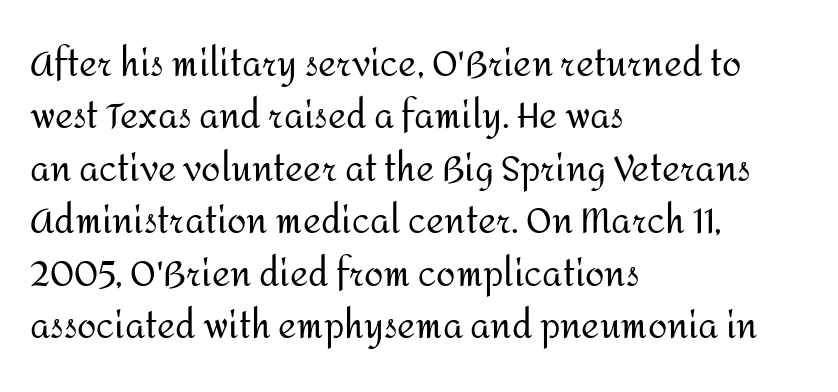
Think standard paragraph weight, or any step lighter than that. Words float on clear page, feet unadorned. Posture: vertical. I'd call this a sans setting — the letters go barefoot. Standard letterfit; no display-style spreading of the glyphs. Proportional: the letters do not fall into vertical columns.
